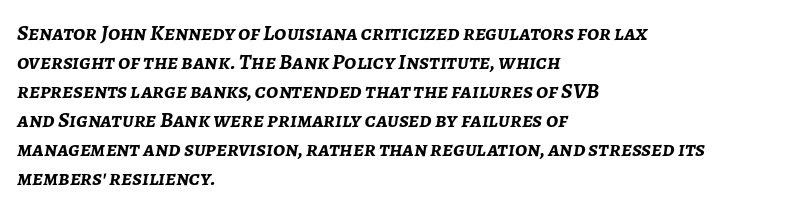
One-word summary of the alignment: left. What stands out about the letter spacing? Nothing — it is the standard amount. Unmarked baselines from the first word to the last. Does the leading feel generous? No, just average.
